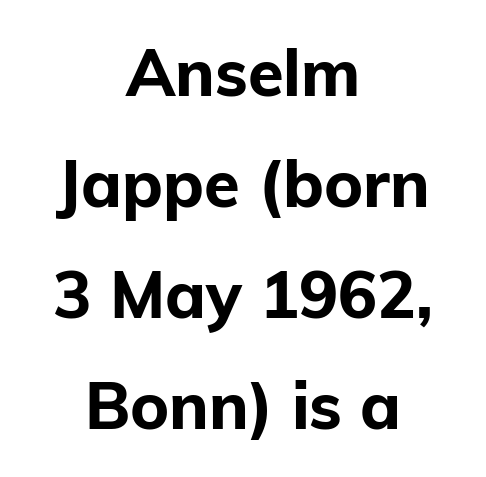
The lines are quadded center. The tracking reads as untouched default to a designer's eye. The glyphs are unaccompanied by any horizontal stroke below them. Weight check: bold — yes, fully. Regarding serifs, this sample does without them. Is there any slant? The stems are plumb.
